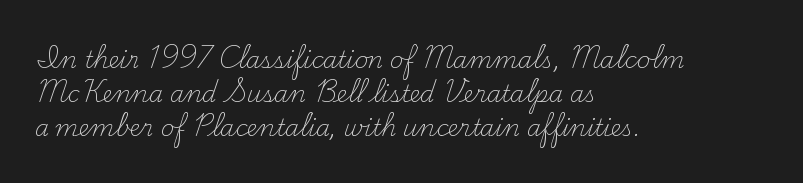
Just letters on the line, the space beneath them empty. Evenly set lines give the paragraph a standard silhouette. Heft: none added — not bold. Notice how the passage keeps a crisp vertical edge on the left only. No extra tracking has been applied to these lines.
